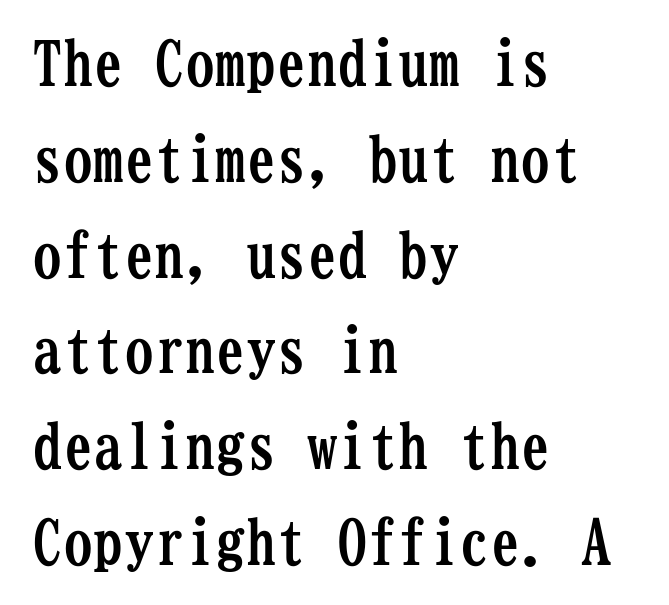
{"serif": "yes", "italic": "no", "bold": "yes", "weight": "semibold", "width": "condensed", "stroke_contrast": "low", "x_height": "medium", "monospaced": "yes", "underline": "no", "align": "left", "line_spacing": "normal", "line_spacing_ratio": 1.57, "letter_spacing": "normal", "letter_spacing_em": 0.0, "glyph_px": 61}
